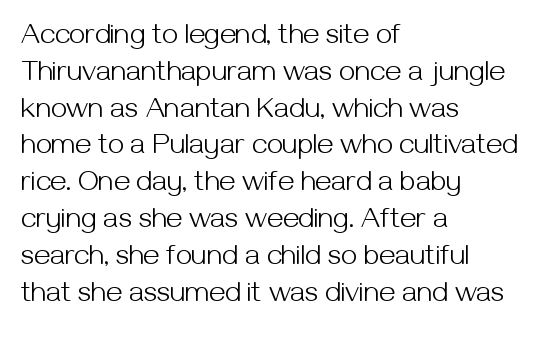
The characters are drawn with everyday or finer stroke widths. Classification — sans serif. The lettering holds an erect, upright posture throughout. How would I describe the line gaps? Plain and ordinary. Check the space under the baseline: it is left empty. The passage shown has conventional tracking throughout.
